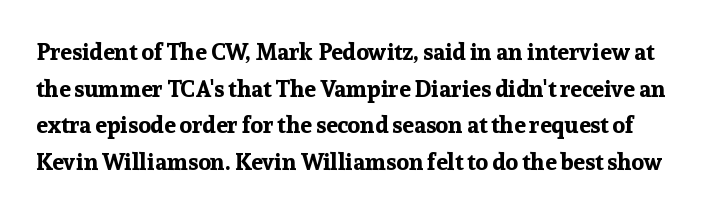
{"italic": "no", "bold": "yes", "underline": "no", "line_spacing": "normal", "line_spacing_ratio": 1.59, "letter_spacing": "normal", "letter_spacing_em": 0.0, "glyph_px": 23}
